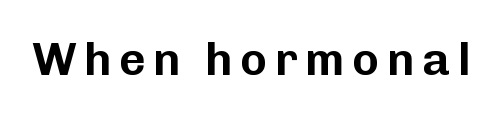
Q: Is the text italic (slanted)? A: No, it is upright.
Q: Is the typeface a serif or a sans-serif typeface? A: Sans-serif.
Q: Is the text underlined? A: No.
Q: Width (condensed, normal, or wide)? A: Normal.
Q: Stroke contrast? A: Low.
Q: x-height? A: Medium.
Q: Monospaced? A: No.
